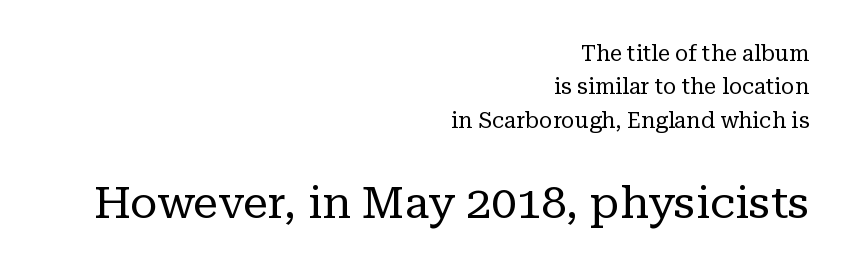
The image shows 45 px regular-weight serif type, upright; set right-aligned, normal line spacing (1.52x), normal letter spacing, not underlined; the second (bottom) block is 2.05x larger; low stroke contrast and a medium x-height.
